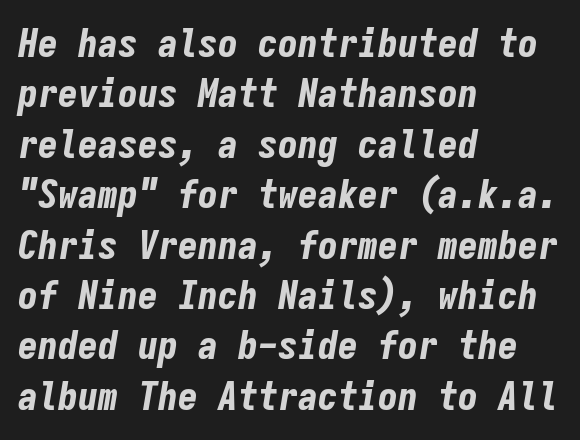
Q: Is the text bold? A: Yes.
Q: Is the text italic (slanted)? A: Yes, it leans right by about 9 degrees.
Q: Is the text underlined? A: No.
Q: How is the paragraph aligned? A: Left-aligned.
Q: Is the spacing between letters normal or unusually wide? A: Normal.
Q: Is the spacing between lines tight, normal or loose? A: Normal.
Q: Width (condensed, normal, or wide)? A: Condensed.
Q: Stroke contrast? A: Low.
Q: x-height? A: Medium.
Q: Monospaced? A: Yes.
